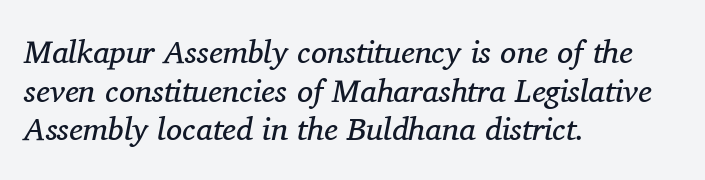
You could not count columns in this text — the font is proportionally spaced. Are there feet on the stems? There are — it's a serif. Check under the words: just untouched page. No letter is thick-stroked: the sample isn't bold. The face used here has a pronounced slope to its letters. Students, note that the glyphs here touch the page at normal intervals.
